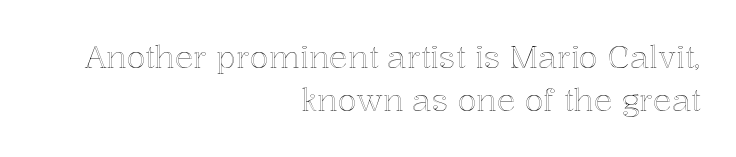
Q: Is the text italic (slanted)? A: No, it is upright.
Q: Is the text underlined? A: No.
Q: How is the paragraph aligned? A: Right-aligned.
Q: Is the spacing between letters normal or unusually wide? A: Normal.
Q: Is the spacing between lines tight, normal or loose? A: Normal.
Q: Width (condensed, normal, or wide)? A: Normal.
Q: x-height? A: Medium.
Q: Monospaced? A: No.
